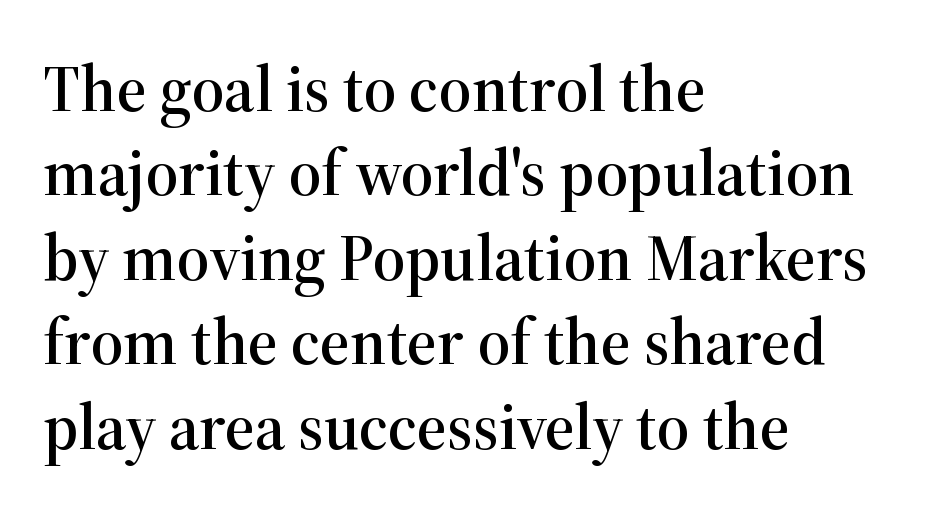
Note the varied advance widths — an 'i' is clearly narrower than an 'm'. Look at the tracking — it's just the regular setting, nothing added. The strip under each line holds only bare page. You can tell from the footed stems that serif type was used. Line spacing here is normal.
